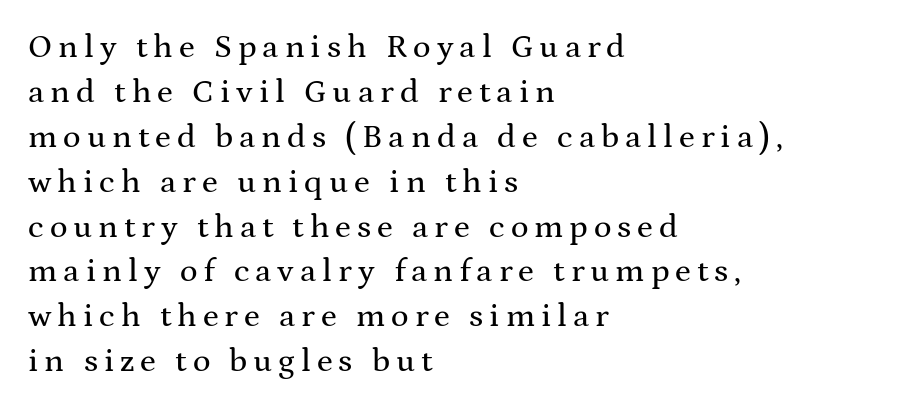
{"serif": "yes", "italic": "no", "width": "wide", "stroke_contrast": "medium", "x_height": "medium", "monospaced": "no", "underline": "no", "align": "left", "line_spacing": "normal", "line_spacing_ratio": 1.36, "glyph_px": 33}
